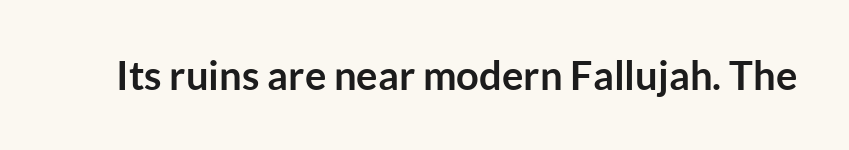
The font family rendered here belongs to the sans-serif group. Anything drawn beneath the words? Only blank space. A typesetter would call this zero additional tracking. The letters stand upright; this is a roman face.
